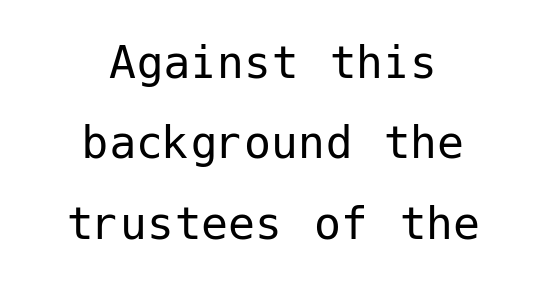
The image shows 54 px regular-weight sans-serif type, upright; set centered, normal line spacing (1.49x), normal letter spacing, not underlined; low stroke contrast and a medium x-height.
